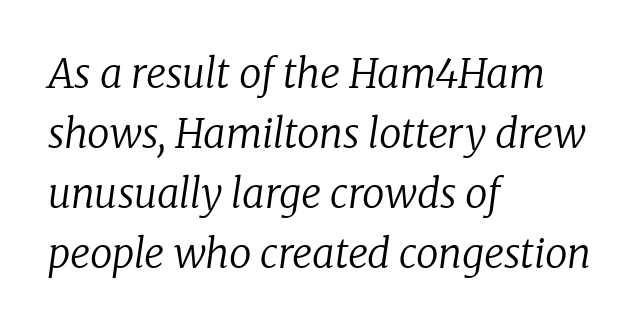
The image shows 40 px regular-weight serif type, italic (leaning right); set left-aligned, normal line spacing (1.5x), normal letter spacing, not underlined; low stroke contrast and a medium x-height.
